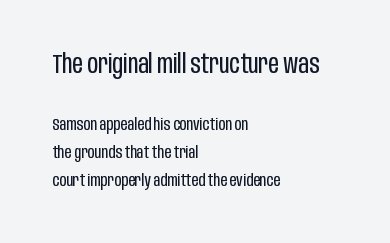
{"italic": "no", "bold": "no", "underline": "no", "align": "left", "line_spacing": "normal", "line_spacing_ratio": 1.65, "letter_spacing": "normal", "letter_spacing_em": 0.0, "larger_block": "first", "size_ratio": 1.53, "glyph_px": 26}
